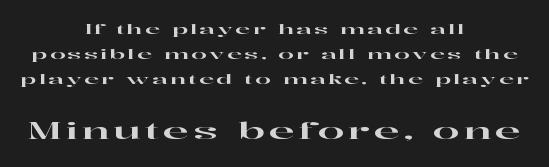
{"italic": "no", "underline": "no", "align": "center", "line_spacing_ratio": 1.79, "larger_block": "second", "size_ratio": 1.71, "glyph_px": 24}
